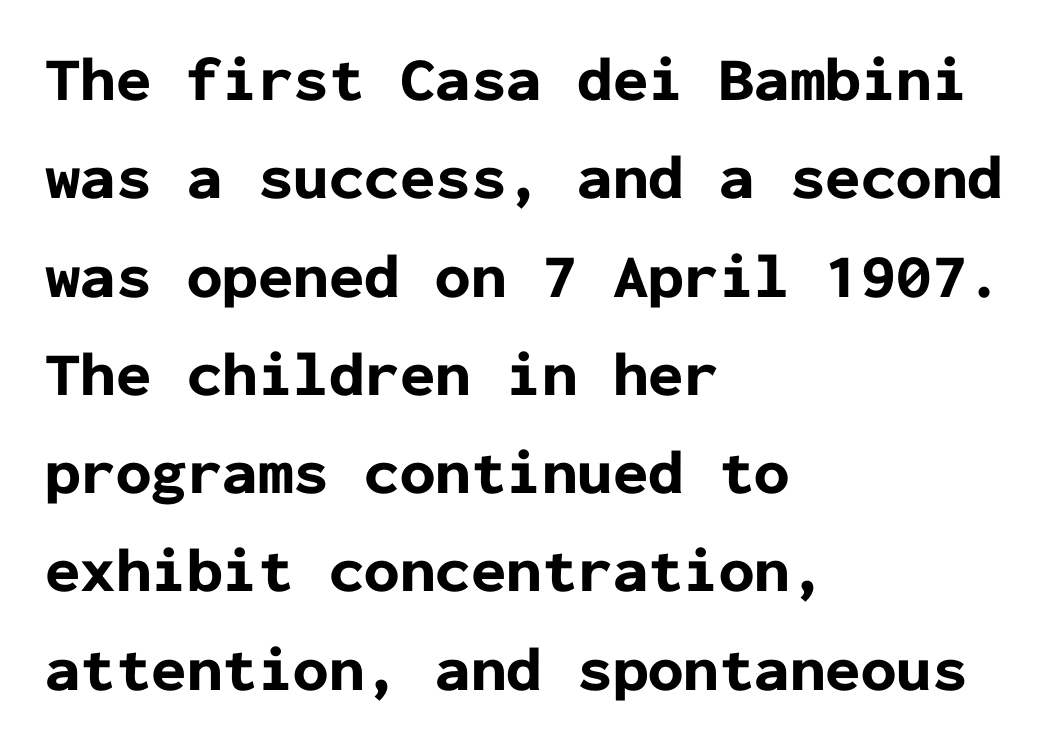
The ragged edge is on the right, which tells us the setting is flush left. The area under the type is left untouched. Successive baselines arrive at the customary interval. The face used here is monospaced, like something from a code editor. Style check: upright. The tracking reads as untouched default to a designer's eye.
